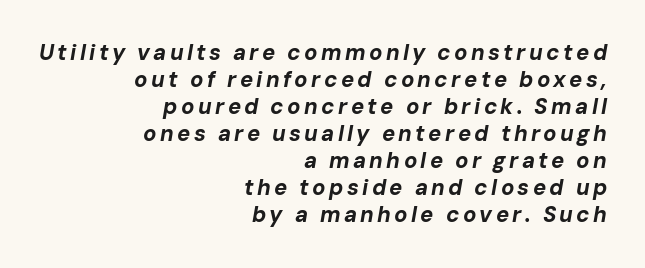
{"italic": "yes", "lean": "right", "slant_degrees": 10, "bold": "yes", "underline": "no", "align": "right", "line_spacing_ratio": 1.23, "glyph_px": 22}
